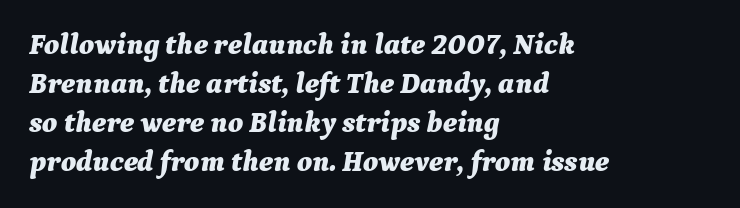
Q: Is the text bold? A: Yes.
Q: Is the text italic (slanted)? A: Yes, it leans right by about 9 degrees.
Q: Is the text underlined? A: No.
Q: How is the paragraph aligned? A: Left-aligned.
Q: Is the spacing between letters normal or unusually wide? A: Normal.
Q: Is the spacing between lines tight, normal or loose? A: Normal.
Q: Width (condensed, normal, or wide)? A: Normal.
Q: Stroke contrast? A: Medium.
Q: x-height? A: Medium.
Q: Monospaced? A: No.
